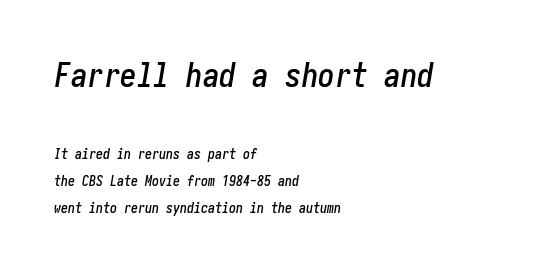
{"italic": "yes", "lean": "right", "slant_degrees": 10, "width": "condensed", "stroke_contrast": "low", "x_height": "medium", "underline": "no", "align": "left", "line_spacing": "loose", "line_spacing_ratio": 1.95, "letter_spacing": "normal", "letter_spacing_em": 0.0, "larger_block": "first", "size_ratio": 2.36, "glyph_px": 33}
